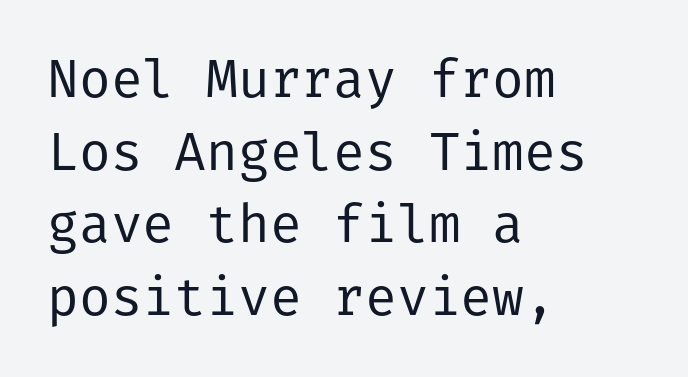
{"serif": "no", "italic": "no", "bold": "no", "weight": "regular", "width": "normal", "stroke_contrast": "low", "x_height": "medium", "underline": "no", "align": "left", "line_spacing": "normal", "line_spacing_ratio": 1.37, "letter_spacing": "normal", "letter_spacing_em": 0.0, "glyph_px": 53}
